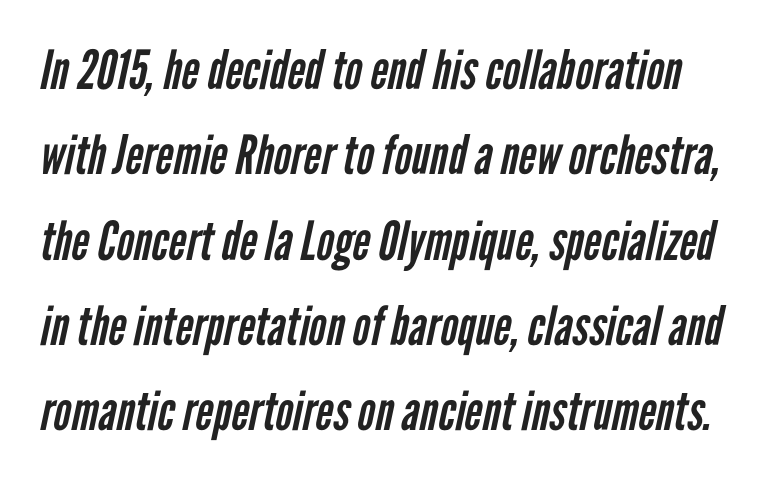
The image shows 54 px regular-weight, condensed sans-serif type; set normal line spacing (1.58x), normal letter spacing, not underlined; low stroke contrast and a medium x-height.
